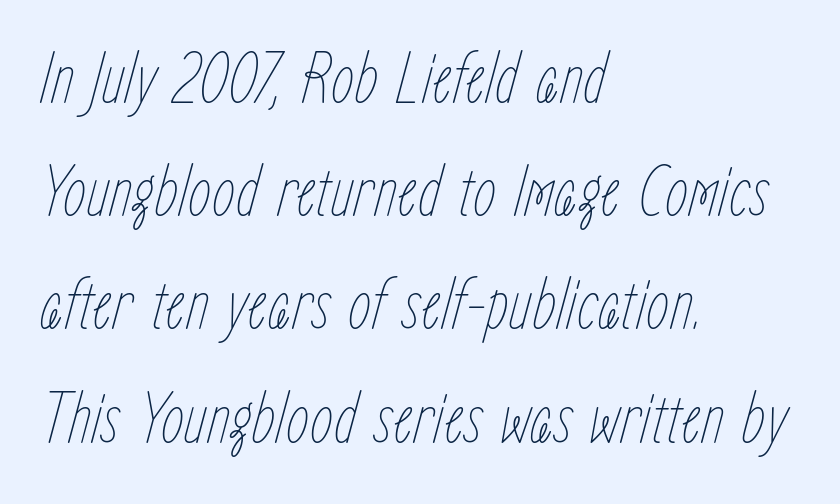
The image shows 74 px thin, condensed type, italic (leaning right); set left-aligned, normal line spacing (1.53x), normal letter spacing, not underlined; low stroke contrast and a medium x-height.
